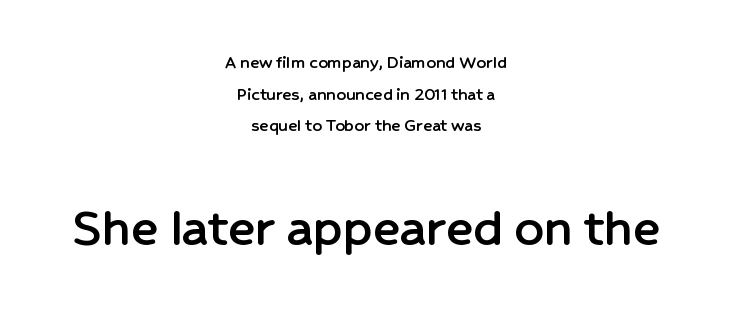
{"serif": "no", "italic": "no", "width": "normal", "stroke_contrast": "low", "x_height": "medium", "monospaced": "no", "underline": "no", "align": "center", "line_spacing": "normal", "line_spacing_ratio": 1.67, "letter_spacing": "normal", "letter_spacing_em": 0.0, "larger_block": "second", "size_ratio": 3.0, "glyph_px": 57}
